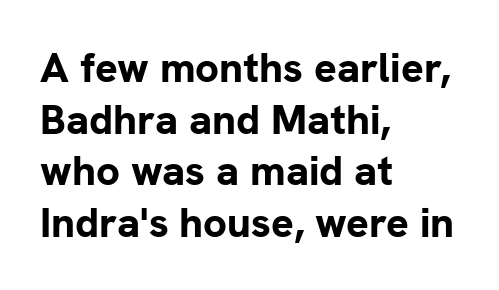
{"serif": "no", "italic": "no", "bold": "yes", "weight": "bold", "width": "normal", "stroke_contrast": "low", "x_height": "medium", "monospaced": "no", "underline": "no", "align": "left", "line_spacing_ratio": 1.23, "letter_spacing": "normal", "letter_spacing_em": 0.0, "glyph_px": 42}
